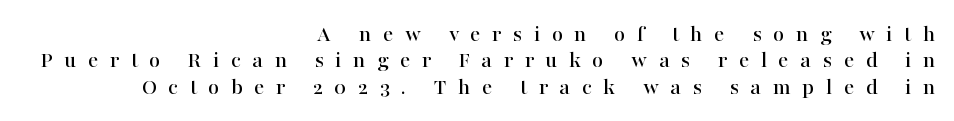
Q: Is the text italic (slanted)? A: No, it is upright.
Q: Is the text underlined? A: No.
Q: How is the paragraph aligned? A: Right-aligned.
Q: Is the spacing between letters normal or unusually wide? A: Unusually wide.
Q: Is the spacing between lines tight, normal or loose? A: Tight.
